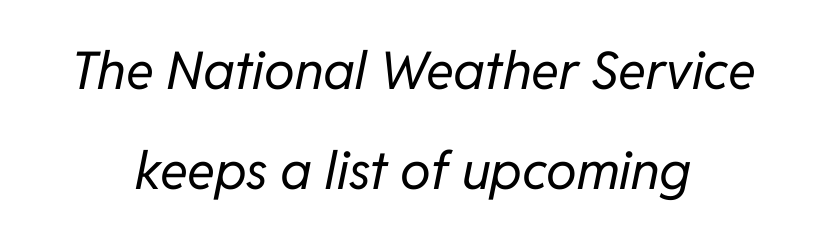
Q: Is the text bold? A: No.
Q: Is the text italic (slanted)? A: Yes, it leans right by about 11 degrees.
Q: Is the text underlined? A: No.
Q: How is the paragraph aligned? A: Centered.
Q: Is the spacing between letters normal or unusually wide? A: Normal.
Q: Is the spacing between lines tight, normal or loose? A: Loose.
Q: Width (condensed, normal, or wide)? A: Normal.
Q: Stroke contrast? A: Low.
Q: x-height? A: Medium.
Q: Monospaced? A: No.
